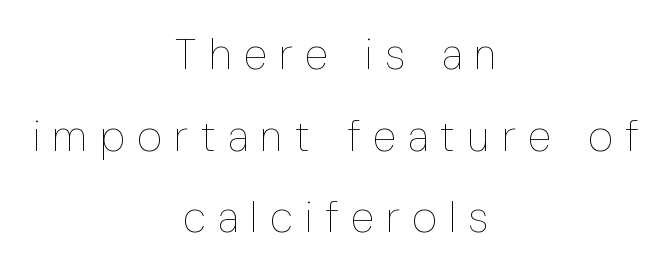
Q: Is the text bold? A: No.
Q: Is the text italic (slanted)? A: No, it is upright.
Q: Is the text underlined? A: No.
Q: How is the paragraph aligned? A: Centered.
Q: Is the spacing between letters normal or unusually wide? A: Unusually wide.
Q: Is the spacing between lines tight, normal or loose? A: Loose.
Q: Width (condensed, normal, or wide)? A: Condensed.
Q: Stroke contrast? A: Low.
Q: x-height? A: Medium.
Q: Monospaced? A: No.
